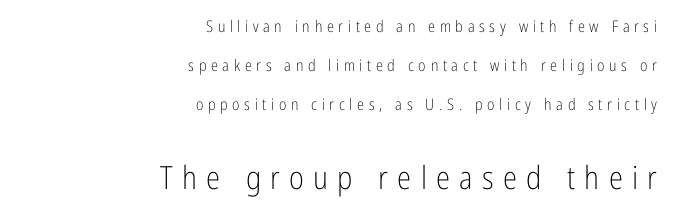
The image shows 32 px light, condensed sans-serif type, upright; set right-aligned, loose line spacing (2.44x), unusually wide letter spacing (+0.29 em), not underlined; the second (bottom) block is 2.0x larger; low stroke contrast and a medium x-height.
